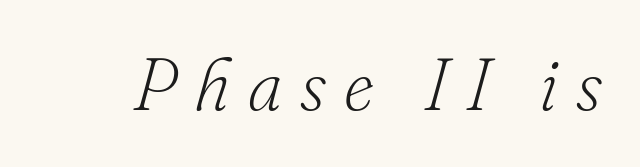
The image shows 73 px light serif type, italic (leaning right); set unusually wide letter spacing (+0.25 em), not underlined; low stroke contrast and a small x-height.
